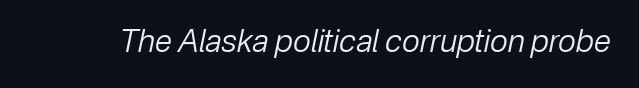
Q: Is the text bold? A: No.
Q: Is the text italic (slanted)? A: Yes, it leans right by about 12 degrees.
Q: Is the text underlined? A: No.
Q: Is the spacing between letters normal or unusually wide? A: Normal.
Q: Width (condensed, normal, or wide)? A: Normal.
Q: Stroke contrast? A: Low.
Q: x-height? A: Medium.
Q: Monospaced? A: No.
